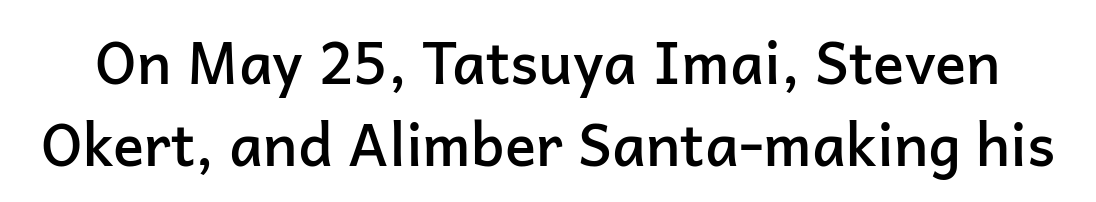
Summary of vertical rhythm: regular, with standard interline spacing. Nope, no serifs anywhere on these letters. Descender tails drop into unmarked territory. A roman cut, with each character standing at attention.
